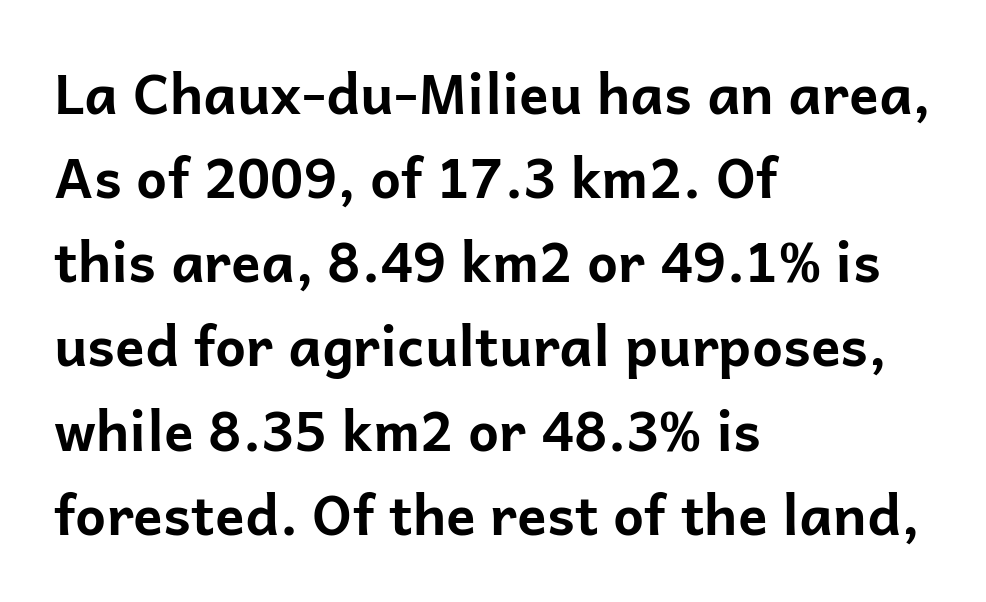
The image shows 55 px bold sans-serif type, upright; set left-aligned, normal line spacing (1.53x), normal letter spacing, not underlined; low stroke contrast and a medium x-height.
